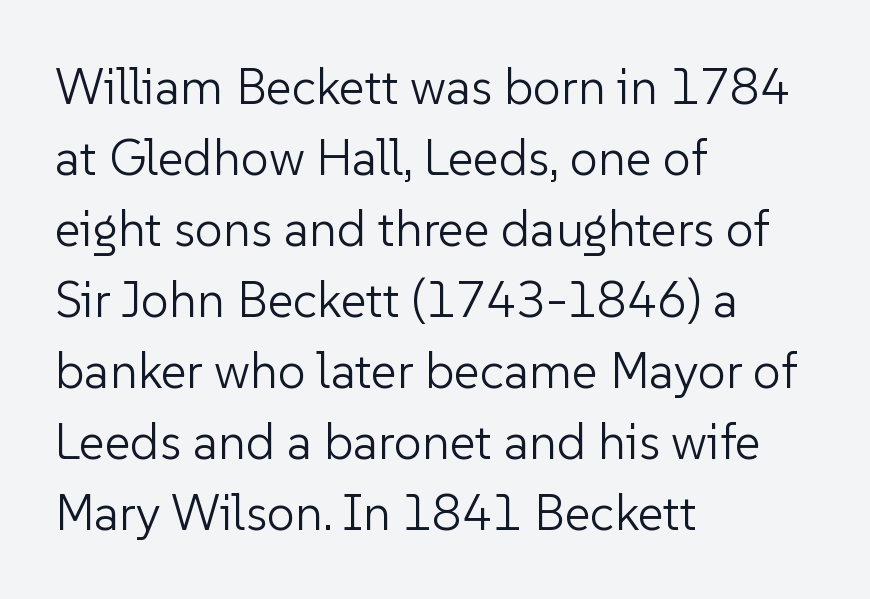
{"serif": "no", "italic": "no", "bold": "no", "weight": "light", "width": "normal", "stroke_contrast": "low", "x_height": "medium", "monospaced": "no", "underline": "no", "align": "left", "line_spacing": "normal", "line_spacing_ratio": 1.42, "letter_spacing": "normal", "letter_spacing_em": 0.0, "glyph_px": 50}
